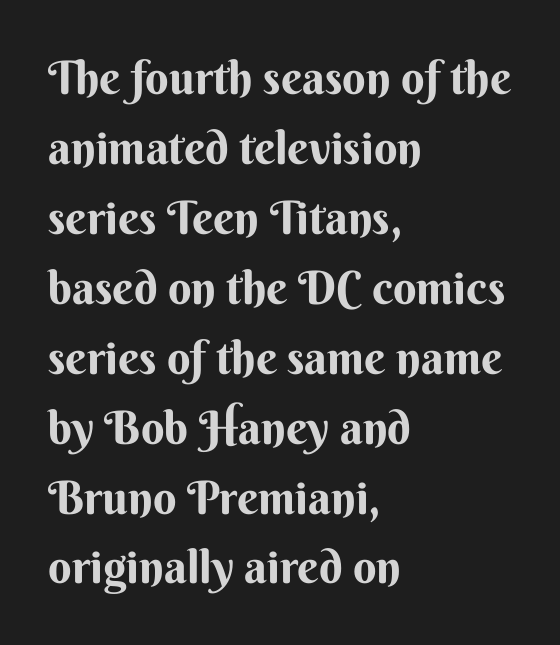
The foot of each line stays bare and open. The space between consecutive lines is moderate. As a designer I'd log this as weight 700, bold. The letters advance in unequal steps, a hallmark of proportional type. Visually the block forms a straight wall on the left and a jagged coastline on the right. Tracking here is standard; glyphs follow each other at the usual distance.
